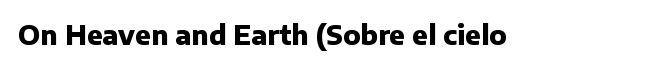
Q: Is the text bold? A: Yes.
Q: Is the text italic (slanted)? A: No, it is upright.
Q: Is the text underlined? A: No.
Q: Is the spacing between letters normal or unusually wide? A: Normal.
